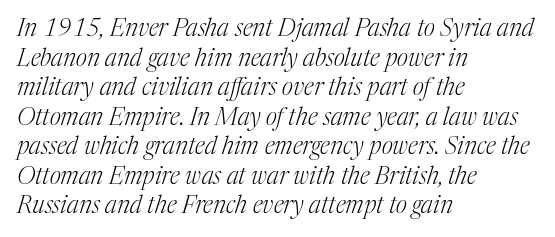
The glyphs look as if they've been sheared to an angle. Any mark beneath the type? The region is blank. Glyph-to-glyph distance matches everyday printed text. The characters are drawn with everyday or finer stroke widths. The passage is arranged the way most books set body copy — flush left.
